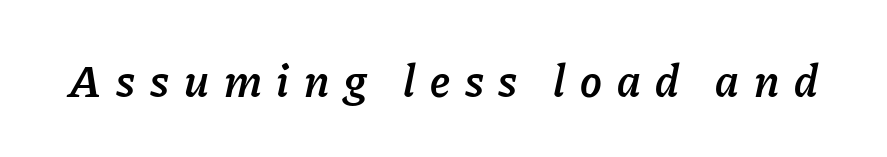
The image shows 46 px semibold type, italic (leaning right); set unusually wide letter spacing (+0.32 em), not underlined; low stroke contrast and a medium x-height.
